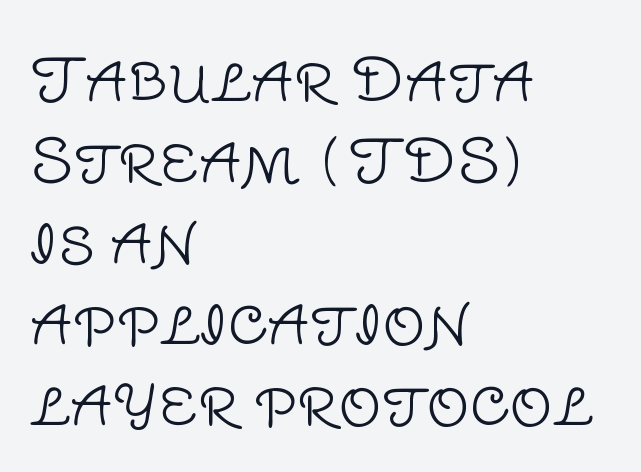
The image shows 60 px light sans-serif type; set left-aligned, normal line spacing (1.35x), normal letter spacing, not underlined; low stroke contrast and a large x-height.
